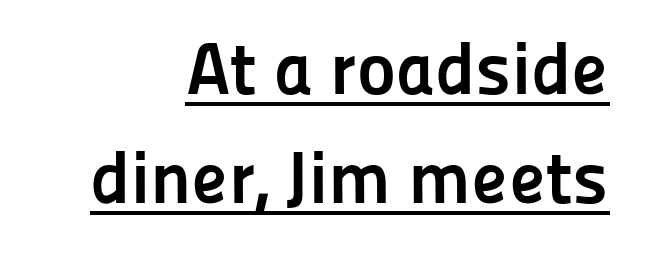
{"serif": "no", "italic": "no", "bold": "yes", "weight": "semibold", "width": "normal", "stroke_contrast": "low", "x_height": "medium", "monospaced": "no", "underline": "yes", "align": "right", "line_spacing": "normal", "line_spacing_ratio": 1.47, "letter_spacing": "normal", "letter_spacing_em": 0.0, "glyph_px": 74}
